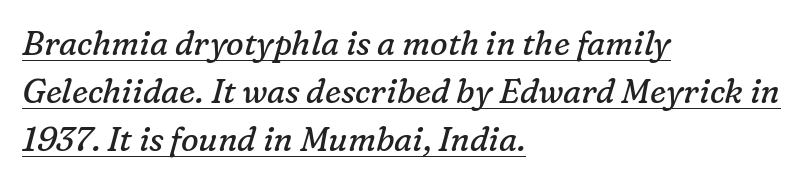
The image shows 33 px regular-weight serif type, italic (leaning right); set left-aligned, normal line spacing (1.45x), normal letter spacing, underlined; low stroke contrast and a medium x-height.
